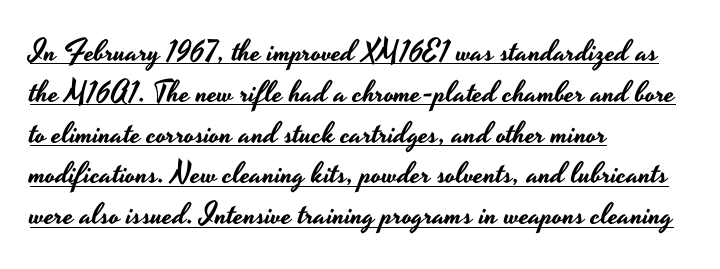
The image shows 30 px wide sans-serif type; set left-aligned, normal line spacing (1.36x), normal letter spacing, underlined; low stroke contrast and a small x-height.
